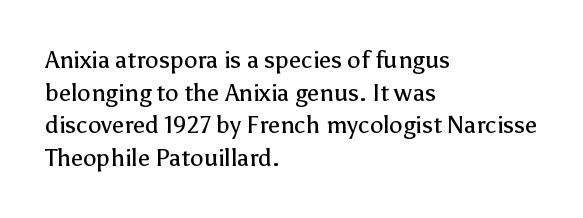
Plain, unruled lines of type. Ordinary non-slanted type is in use. Does extra space separate the letters? No, they use regular spacing. This is not heavy type; no bold has been used. These lines sit exactly where default settings would place them. Reading down the block, your eye returns to a fixed left position each line.
